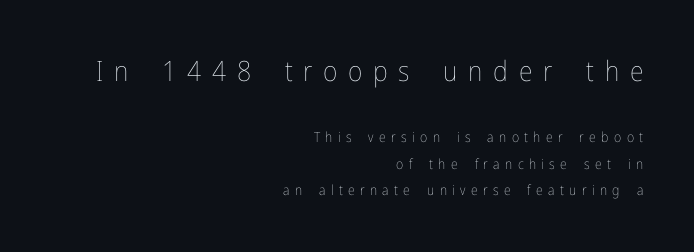
Check the space under the baseline: it is left empty. Think of a printed novel: that variable character pitch is what you see here. The face used here appears at its bigger size in the upper chunk. Vertical spacing — loose. Is the block centered? No — it sits flush against the right margin. The weight tops out at a normal text grade.
